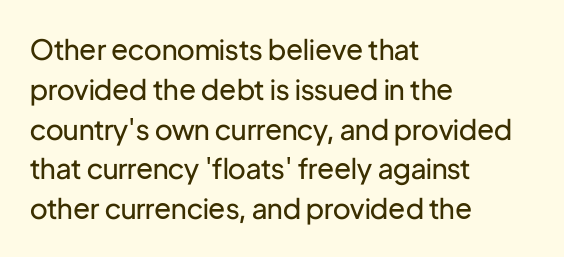
Q: Is the text bold? A: No.
Q: Is the text italic (slanted)? A: No, it is upright.
Q: Is the typeface a serif or a sans-serif typeface? A: Sans-serif.
Q: Is the text underlined? A: No.
Q: How is the paragraph aligned? A: Left-aligned.
Q: Is the spacing between letters normal or unusually wide? A: Normal.
Q: Is the spacing between lines tight, normal or loose? A: Normal.
Q: Width (condensed, normal, or wide)? A: Normal.
Q: Stroke contrast? A: Low.
Q: x-height? A: Medium.
Q: Monospaced? A: No.
